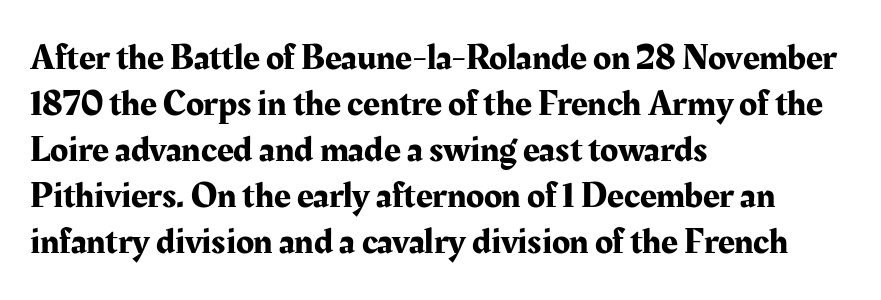
Q: Is the text italic (slanted)? A: No, it is upright.
Q: Is the typeface a serif or a sans-serif typeface? A: Serif.
Q: Is the text underlined? A: No.
Q: How is the paragraph aligned? A: Left-aligned.
Q: Is the spacing between letters normal or unusually wide? A: Normal.
Q: Width (condensed, normal, or wide)? A: Normal.
Q: Stroke contrast? A: Medium.
Q: x-height? A: Medium.
Q: Monospaced? A: No.
